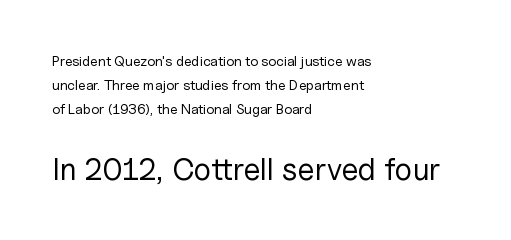
One-word summary of the alignment: left. The font sits on the lighter half of the weight spectrum, regular included. Two sizes are in play, and the larger belongs to the second block. Posture: straight, roman, zero tilt. A bare baseline throughout the passage. There is no visible air inserted between adjacent glyphs.
